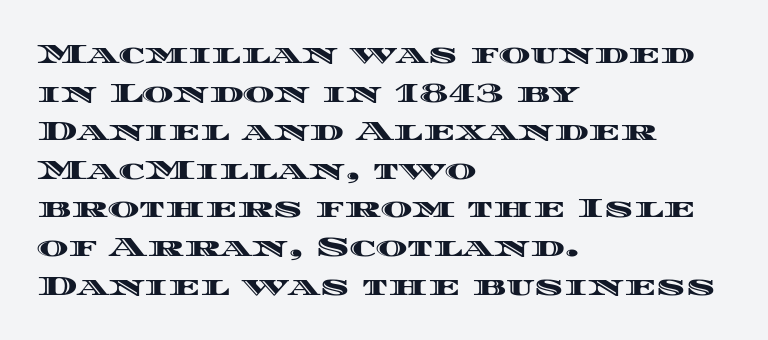
Q: Is the text italic (slanted)? A: No, it is upright.
Q: Is the text underlined? A: No.
Q: How is the paragraph aligned? A: Left-aligned.
Q: Is the spacing between letters normal or unusually wide? A: Normal.
Q: Is the spacing between lines tight, normal or loose? A: Normal.
